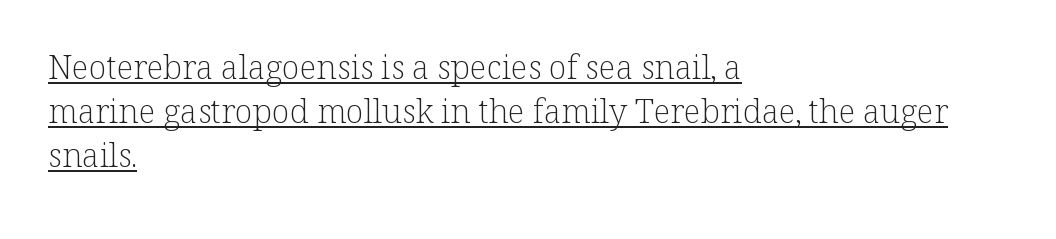
Q: Is the text bold? A: No.
Q: Is the text italic (slanted)? A: No, it is upright.
Q: Is the typeface a serif or a sans-serif typeface? A: Serif.
Q: Is the text underlined? A: Yes.
Q: How is the paragraph aligned? A: Left-aligned.
Q: Is the spacing between letters normal or unusually wide? A: Normal.
Q: Is the spacing between lines tight, normal or loose? A: Normal.
Q: Width (condensed, normal, or wide)? A: Normal.
Q: Stroke contrast? A: Low.
Q: x-height? A: Medium.
Q: Monospaced? A: No.
